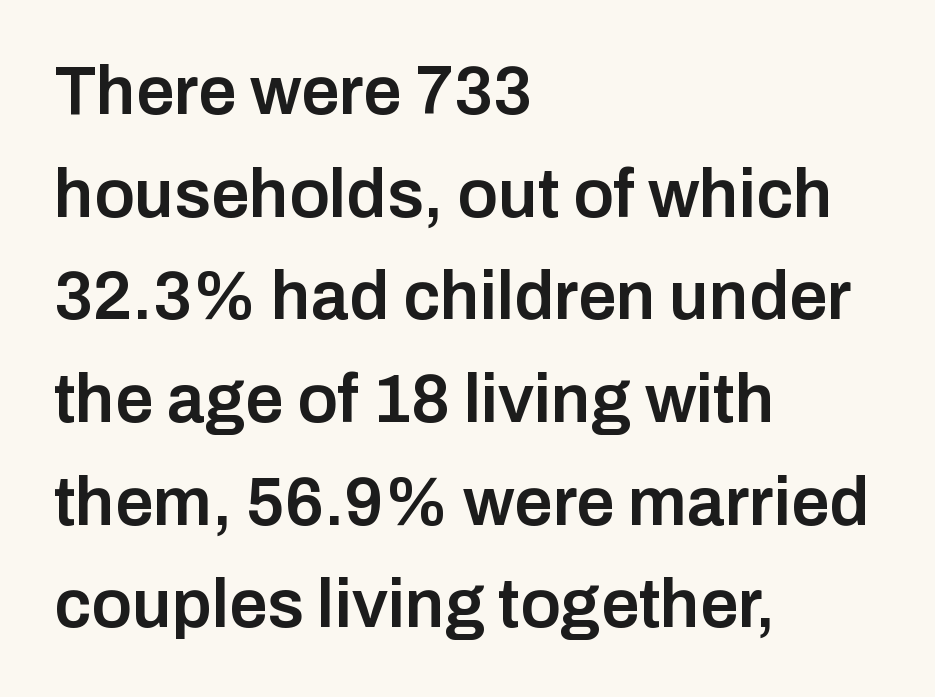
The image shows 68 px semibold sans-serif type, upright; set left-aligned, normal line spacing (1.51x), normal letter spacing, not underlined; low stroke contrast and a medium x-height.
